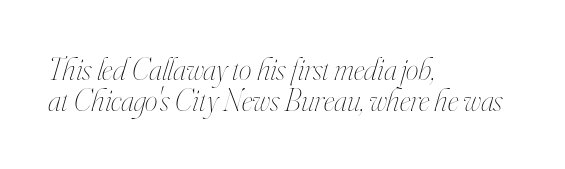
The area under the type is left untouched. These lines huddle together more closely than default settings would place them. The type is set solid horizontally, with unmodified tracking. The typesetting does not lean heavy: it is not bold. Is this a fixed-width face? No — the glyphs have proportional, varying widths.
